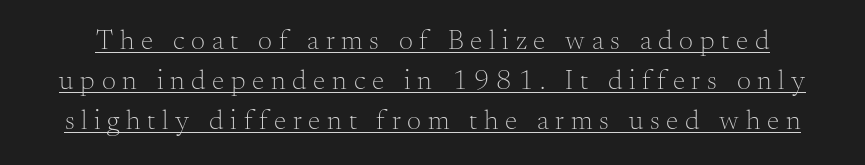
Q: Is the text bold? A: No.
Q: Is the text italic (slanted)? A: No, it is upright.
Q: Is the typeface a serif or a sans-serif typeface? A: Serif.
Q: Is the text underlined? A: Yes.
Q: Is the spacing between letters normal or unusually wide? A: Unusually wide.
Q: Is the spacing between lines tight, normal or loose? A: Normal.
Q: Width (condensed, normal, or wide)? A: Normal.
Q: Stroke contrast? A: Medium.
Q: x-height? A: Small.
Q: Monospaced? A: No.
